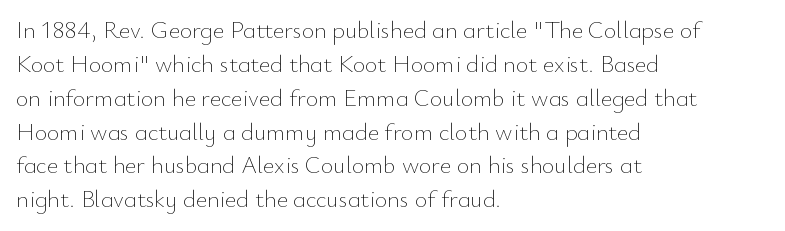
Decoration check: the copy has no underline. Teacher's note: observe the even left margin — that is flush-left alignment. Interline gaps are of average width in this sample. No chunkiness to these letters — they're not bold. These lines were composed using upright roman letters.
